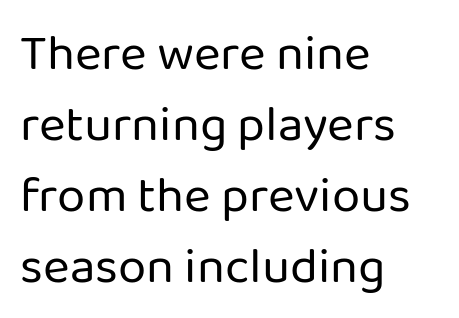
The image shows 51 px regular-weight sans-serif type, upright; set left-aligned, normal line spacing (1.39x), normal letter spacing, not underlined; low stroke contrast and a medium x-height.
